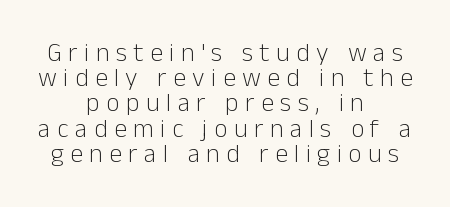
The cut favours lightness, reaching ordinary text weight at its darkest. Characters remain perfectly vertical along every line. Every row of glyphs is offset so its center matches the block's center. The horizontal fit of the characters is loose and conspicuously gappy. Check under the words: just untouched page.
